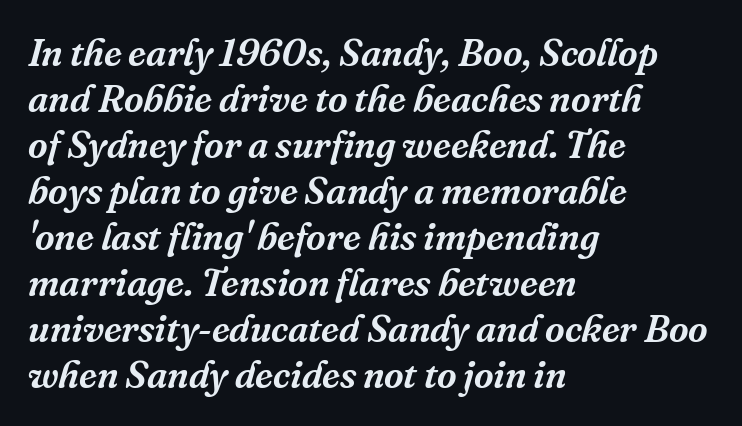
Q: Is the text italic (slanted)? A: Yes, it leans right by about 16 degrees.
Q: Is the typeface a serif or a sans-serif typeface? A: Serif.
Q: Is the text underlined? A: No.
Q: How is the paragraph aligned? A: Left-aligned.
Q: Is the spacing between letters normal or unusually wide? A: Normal.
Q: Width (condensed, normal, or wide)? A: Normal.
Q: Stroke contrast? A: Medium.
Q: x-height? A: Medium.
Q: Monospaced? A: No.
